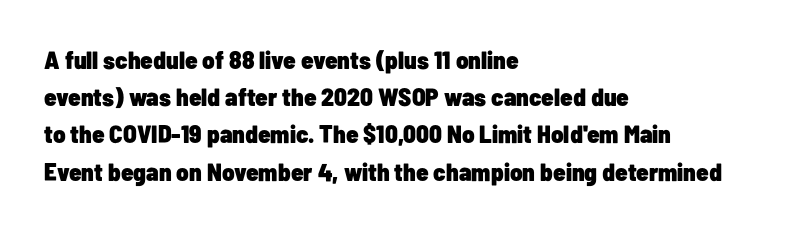
Italic: no, the glyphs are upright roman. Weight: bold. A typesetter would call this zero additional tracking. Does the copy run flush right? No — it runs flush left. In terms of leading, this rendering sits right in the middle. Quick note: underline off.
